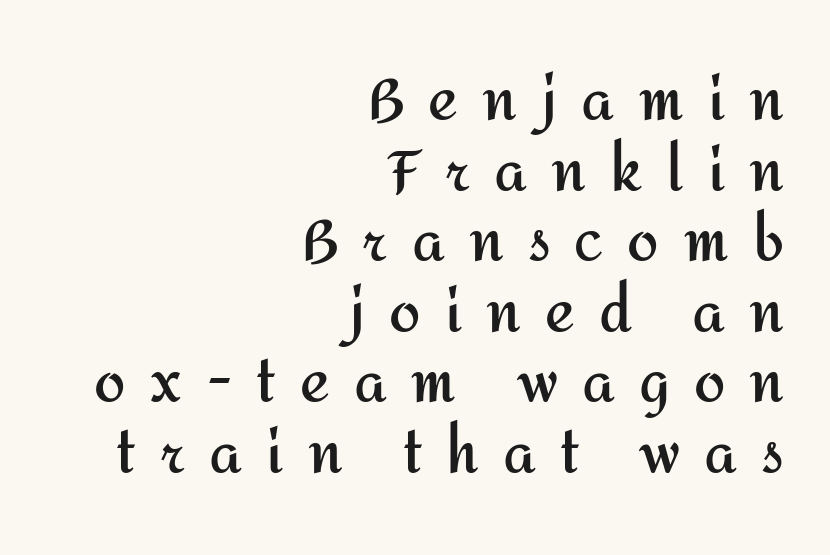
Q: Is the text bold? A: Yes.
Q: Is the text italic (slanted)? A: No, it is upright.
Q: Is the typeface a serif or a sans-serif typeface? A: Sans-serif.
Q: Is the text underlined? A: No.
Q: How is the paragraph aligned? A: Right-aligned.
Q: Is the spacing between letters normal or unusually wide? A: Unusually wide.
Q: Is the spacing between lines tight, normal or loose? A: Normal.
Q: Width (condensed, normal, or wide)? A: Normal.
Q: Stroke contrast? A: Medium.
Q: x-height? A: Medium.
Q: Monospaced? A: No.
